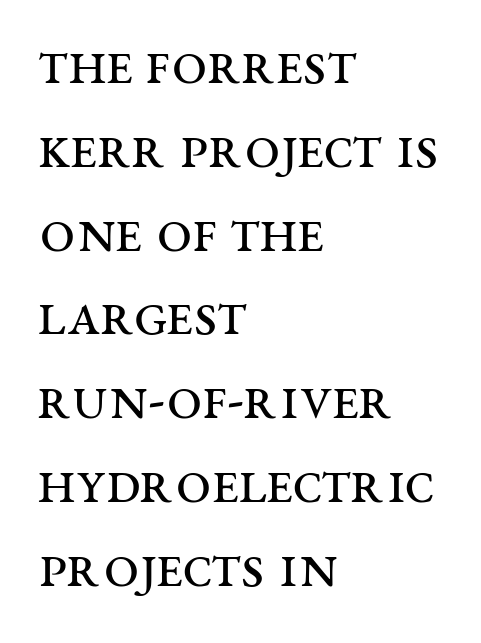
Q: Is the text bold? A: No.
Q: Is the text italic (slanted)? A: No, it is upright.
Q: Is the typeface a serif or a sans-serif typeface? A: Serif.
Q: Is the text underlined? A: No.
Q: How is the paragraph aligned? A: Left-aligned.
Q: Is the spacing between letters normal or unusually wide? A: Normal.
Q: Is the spacing between lines tight, normal or loose? A: Normal.
Q: Width (condensed, normal, or wide)? A: Wide.
Q: Stroke contrast? A: Medium.
Q: x-height? A: Large.
Q: Monospaced? A: No.
